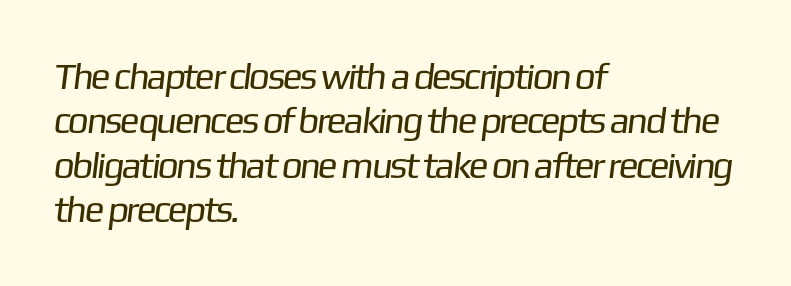
Compared with typical body copy, the letter spacing here is the same. Nope, no serifs anywhere on these letters. The words here are not underlined. No heavy texture on the line: the type isn't bold. Do the characters align in a grid? No, the font is proportional.
